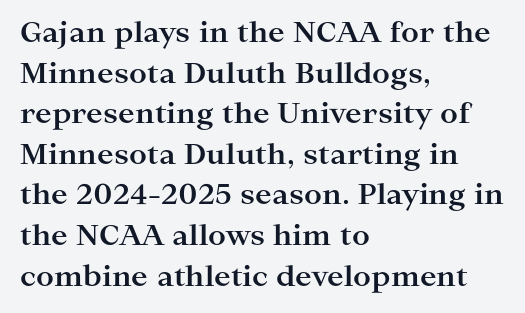
Tall strokes in this sample are plumb rather than angled. Font category for this specimen: serif. Honestly, there is no underline to notice here at all. Note the varied advance widths — an 'i' is clearly narrower than an 'm'. Typesetter's note: full bold, strokes at maximum text heaviness. These lines sit exactly where default settings would place them.
